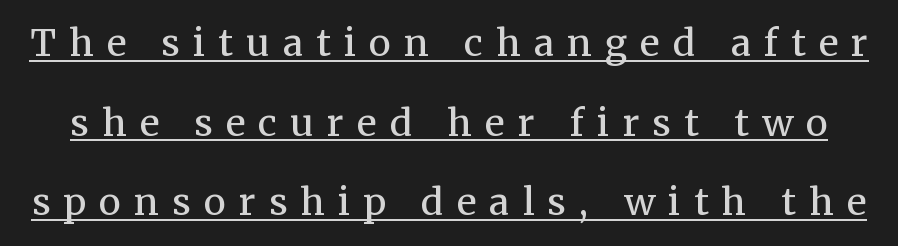
Q: Is the text bold? A: No.
Q: Is the text italic (slanted)? A: No, it is upright.
Q: Is the typeface a serif or a sans-serif typeface? A: Serif.
Q: Is the text underlined? A: Yes.
Q: Is the spacing between letters normal or unusually wide? A: Unusually wide.
Q: Is the spacing between lines tight, normal or loose? A: Loose.
Q: Width (condensed, normal, or wide)? A: Normal.
Q: Stroke contrast? A: Medium.
Q: x-height? A: Medium.
Q: Monospaced? A: No.
